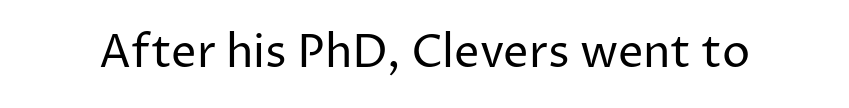
Look at the tracking — it's just the regular setting, nothing added. To sum up the face: it is a sans, with no serifs. Varying glyph widths throughout — classic text-font behaviour. Weight class: somewhere from thin through regular. Lines of text with bare space underneath.
